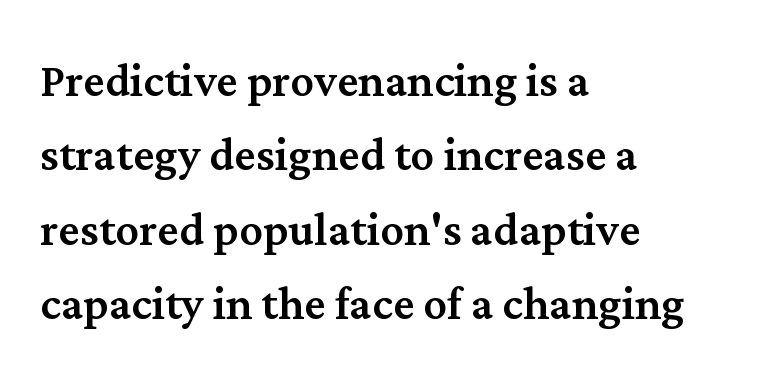
{"serif": "yes", "italic": "no", "width": "normal", "stroke_contrast": "medium", "x_height": "medium", "monospaced": "no", "underline": "no", "align": "left", "line_spacing": "normal", "line_spacing_ratio": 1.26, "letter_spacing": "normal", "letter_spacing_em": 0.0, "glyph_px": 59}
